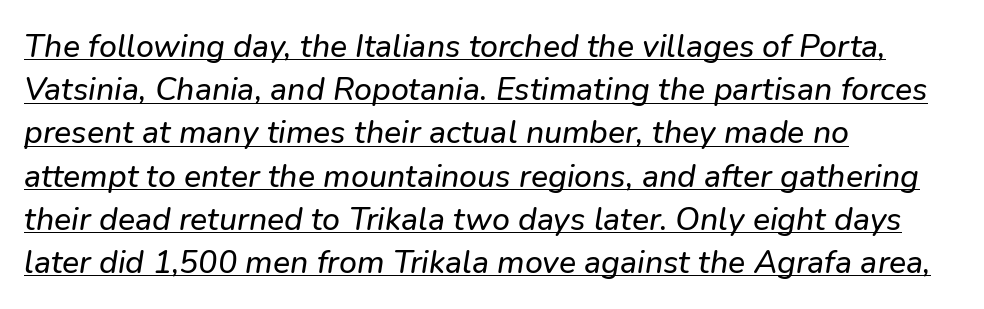
Q: Is the text italic (slanted)? A: Yes, it leans right by about 9 degrees.
Q: Is the text underlined? A: Yes.
Q: How is the paragraph aligned? A: Left-aligned.
Q: Is the spacing between letters normal or unusually wide? A: Normal.
Q: Is the spacing between lines tight, normal or loose? A: Normal.
Q: Width (condensed, normal, or wide)? A: Normal.
Q: Stroke contrast? A: Low.
Q: x-height? A: Medium.
Q: Monospaced? A: No.
